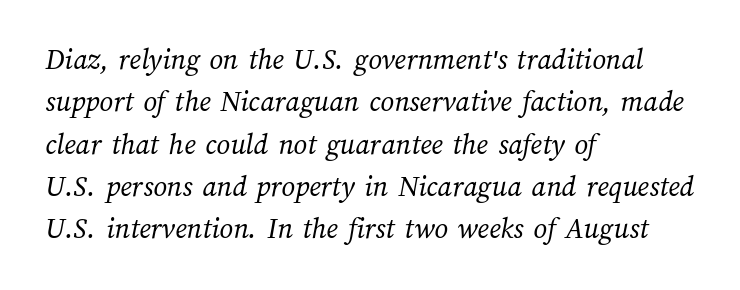
Q: Is the text bold? A: No.
Q: Is the text underlined? A: No.
Q: How is the paragraph aligned? A: Left-aligned.
Q: Is the spacing between letters normal or unusually wide? A: Normal.
Q: Is the spacing between lines tight, normal or loose? A: Normal.
Q: Width (condensed, normal, or wide)? A: Normal.
Q: Stroke contrast? A: Medium.
Q: x-height? A: Medium.
Q: Monospaced? A: No.
